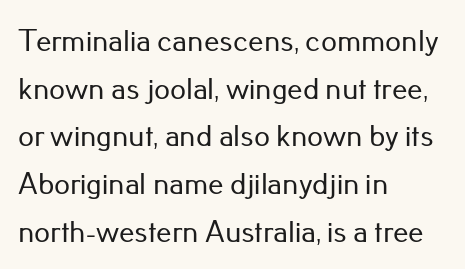
The image shows 31 px sans-serif type, upright; set left-aligned, normal line spacing (1.54x), normal letter spacing, not underlined; low stroke contrast and a small x-height.
